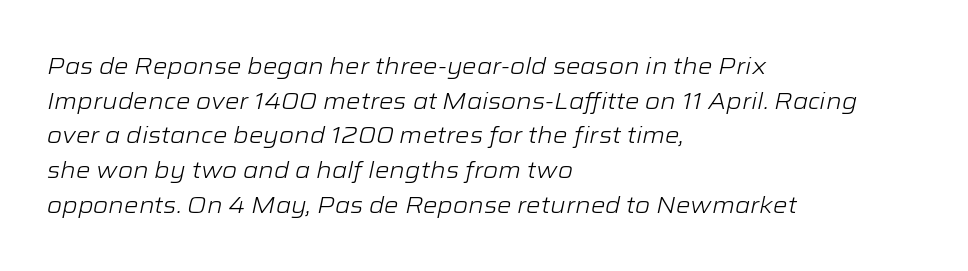
{"italic": "yes", "lean": "right", "slant_degrees": 12, "bold": "no", "underline": "no", "align": "left", "line_spacing": "normal", "line_spacing_ratio": 1.51, "letter_spacing": "normal", "letter_spacing_em": 0.0, "glyph_px": 23}
